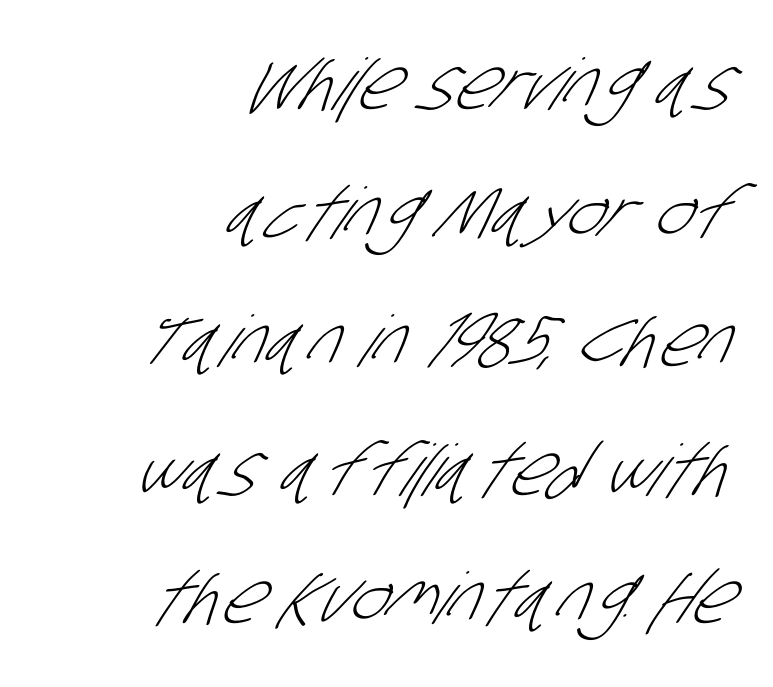
Weight: in the light-to-regular range. The space beneath each line is pristine and unruled. The type is set solid horizontally, with unmodified tracking. Here the designer chose a conventional face with non-uniform glyph widths. Look at the bottom of the vertical strokes: they stop flat, with no serifs. The compositor pushed each line to the right boundary.
